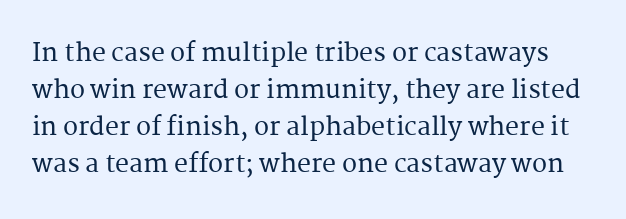
{"italic": "no", "underline": "no", "line_spacing": "normal", "line_spacing_ratio": 1.48, "letter_spacing": "normal", "letter_spacing_em": 0.0, "glyph_px": 25}
